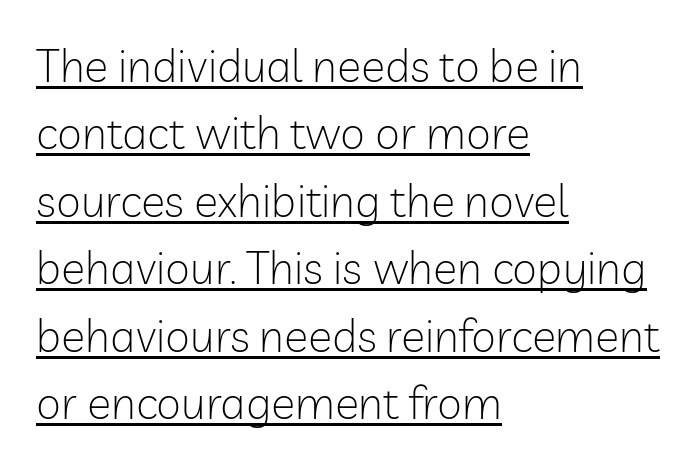
All the whitespace from short lines collects on the right. Horizontal bands of white between lines are of average thickness. The face used here is rendered with its standard letterfit. Descenders here cross a horizontal rule under the line. The typography opts for an upright posture over an oblique one. Stem width sits at or under what a default text font uses.
